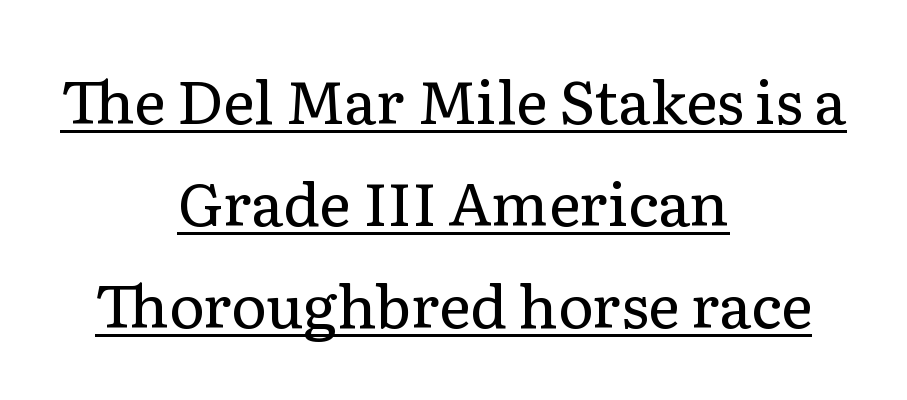
The image shows 60 px regular-weight serif type, upright; set centered, normal line spacing (1.7x), normal letter spacing, underlined; low stroke contrast and a medium x-height.
